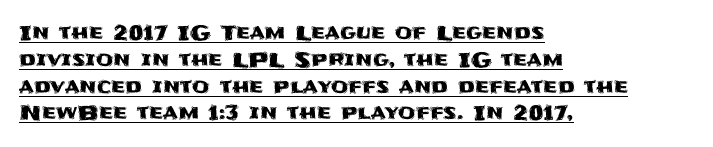
The image shows 20 px text type, upright; set left-aligned, normal line spacing (1.34x), normal letter spacing, underlined.
